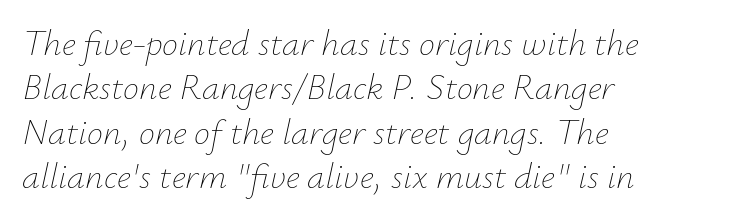
{"italic": "yes", "lean": "right", "slant_degrees": 12, "bold": "no", "weight": "thin", "width": "normal", "stroke_contrast": "low", "x_height": "small", "monospaced": "no", "underline": "no", "align": "left", "line_spacing_ratio": 1.23, "letter_spacing": "normal", "letter_spacing_em": 0.0, "glyph_px": 36}
